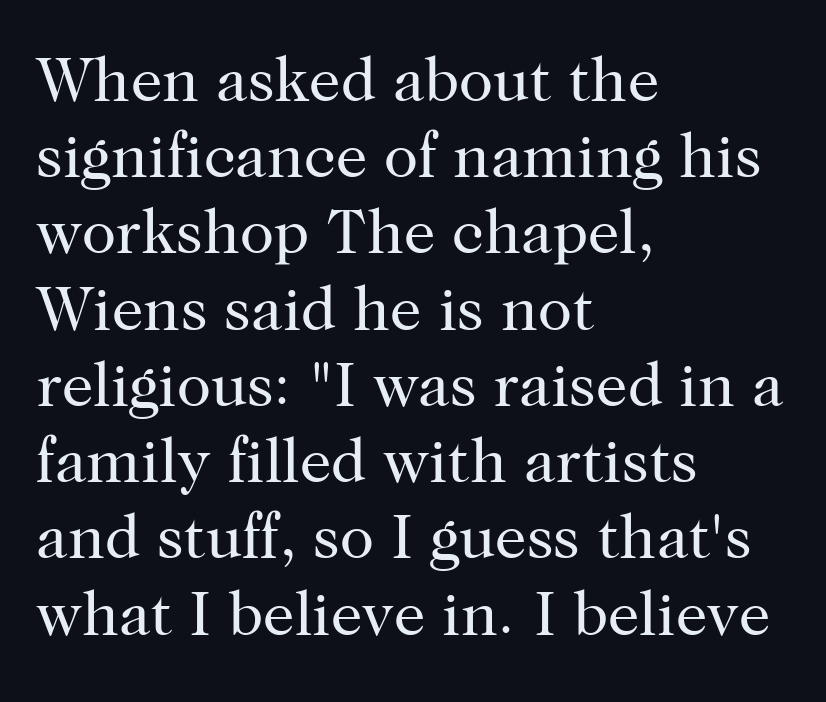
Q: Is the text bold? A: No.
Q: Is the text italic (slanted)? A: No, it is upright.
Q: Is the typeface a serif or a sans-serif typeface? A: Serif.
Q: Is the text underlined? A: No.
Q: How is the paragraph aligned? A: Left-aligned.
Q: Is the spacing between letters normal or unusually wide? A: Normal.
Q: Width (condensed, normal, or wide)? A: Normal.
Q: Stroke contrast? A: High.
Q: x-height? A: Medium.
Q: Monospaced? A: No.
